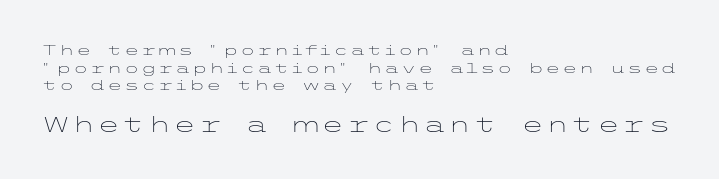
Q: Is the text bold? A: No.
Q: Is the text italic (slanted)? A: No, it is upright.
Q: Is the text underlined? A: No.
Q: How is the paragraph aligned? A: Left-aligned.
Q: Is the spacing between lines tight, normal or loose? A: Normal.
Q: Which block of text is set in a larger size, the first (top) or the second (bottom)? A: The second (bottom) one.
